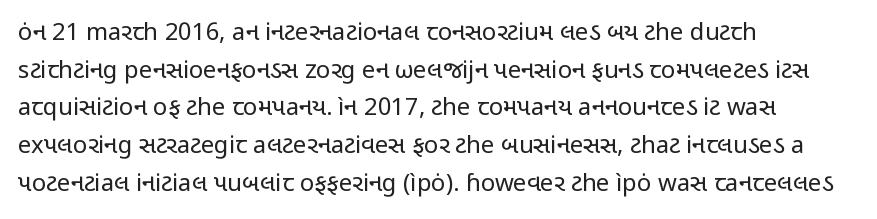
{"italic": "no", "bold": "no", "underline": "no", "align": "left", "line_spacing": "normal", "line_spacing_ratio": 1.57, "letter_spacing": "normal", "letter_spacing_em": 0.0, "glyph_px": 24}
